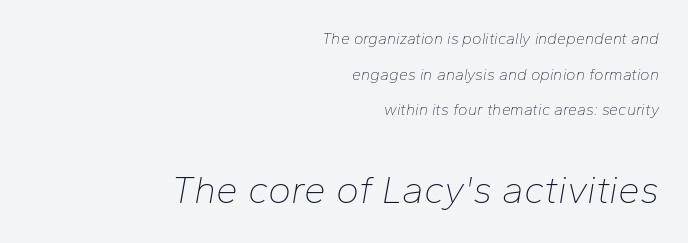
{"italic": "yes", "lean": "right", "slant_degrees": 10, "bold": "no", "weight": "thin", "width": "normal", "stroke_contrast": "low", "x_height": "medium", "monospaced": "no", "underline": "no", "align": "right", "line_spacing": "loose", "line_spacing_ratio": 2.23, "letter_spacing": "normal", "letter_spacing_em": 0.0, "larger_block": "second", "size_ratio": 2.44, "glyph_px": 39}
